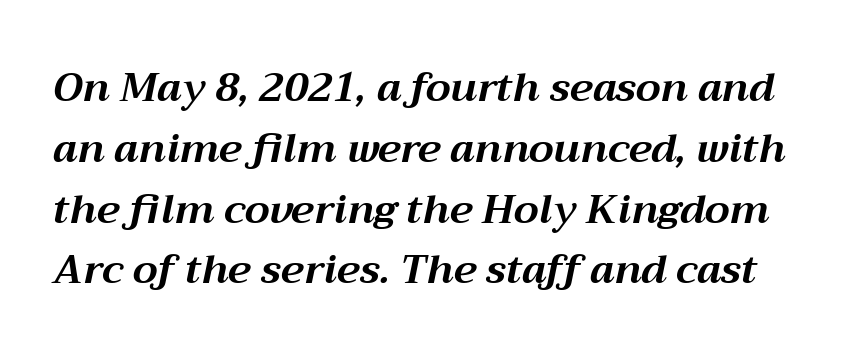
Q: Is the text bold? A: Yes.
Q: Is the text italic (slanted)? A: Yes, it leans right by about 12 degrees.
Q: Is the text underlined? A: No.
Q: Is the spacing between letters normal or unusually wide? A: Normal.
Q: Is the spacing between lines tight, normal or loose? A: Normal.
Q: Width (condensed, normal, or wide)? A: Normal.
Q: Stroke contrast? A: Medium.
Q: x-height? A: Medium.
Q: Monospaced? A: No.
